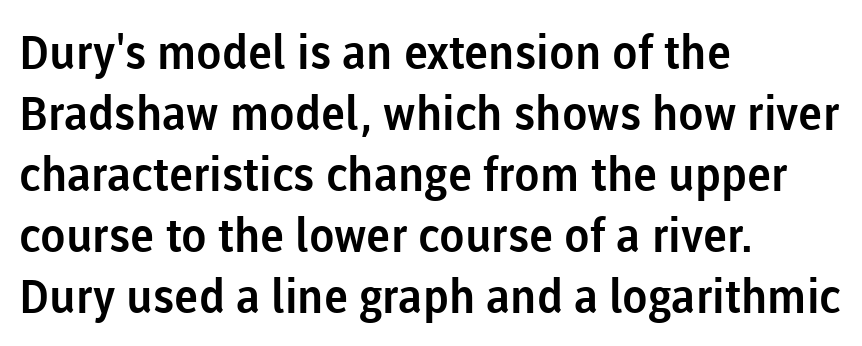
The image shows 47 px sans-serif type, upright; set left-aligned, normal line spacing (1.3x), normal letter spacing, not underlined; low stroke contrast and a medium x-height.
